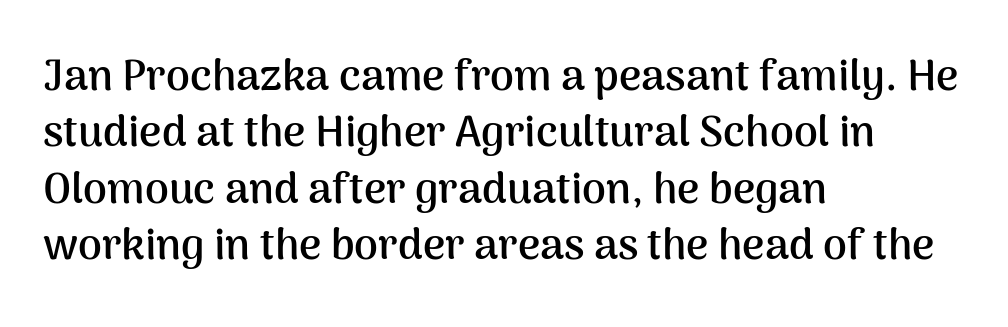
Q: Is the text bold? A: Yes.
Q: Is the text italic (slanted)? A: No, it is upright.
Q: Is the typeface a serif or a sans-serif typeface? A: Sans-serif.
Q: Is the text underlined? A: No.
Q: How is the paragraph aligned? A: Left-aligned.
Q: Is the spacing between letters normal or unusually wide? A: Normal.
Q: Is the spacing between lines tight, normal or loose? A: Normal.
Q: Width (condensed, normal, or wide)? A: Normal.
Q: Stroke contrast? A: Medium.
Q: x-height? A: Medium.
Q: Monospaced? A: No.
